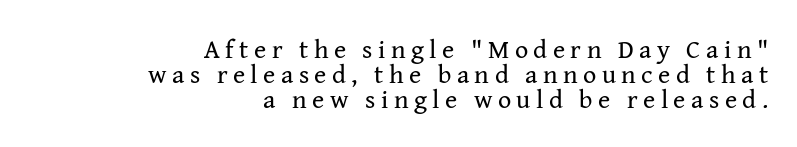
The image shows 26 px text type, upright; set right-aligned, tight line spacing (0.96x), unusually wide letter spacing (+0.21 em), not underlined.
